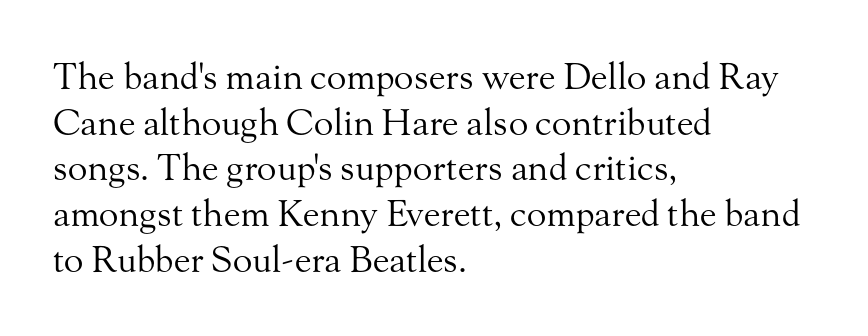
Is this a fixed-width face? No — the glyphs have proportional, varying widths. Look at the bottom of the vertical strokes: they flare into serifs here. Between one letter and the next there's only the usual sliver of space. Posture: upright roman. The lines are quadded left. Descenders are the only things crossing below the line.
